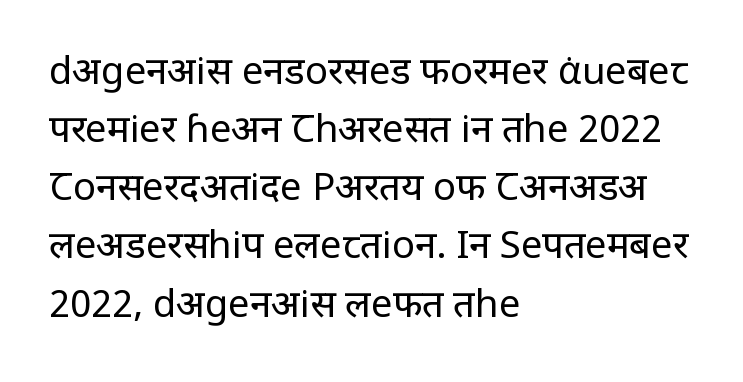
{"serif": "no", "italic": "no", "bold": "no", "weight": "regular", "width": "condensed", "stroke_contrast": "low", "x_height": "large", "monospaced": "no", "underline": "no", "align": "left", "line_spacing": "normal", "line_spacing_ratio": 1.53, "letter_spacing": "normal", "letter_spacing_em": 0.0, "glyph_px": 38}
